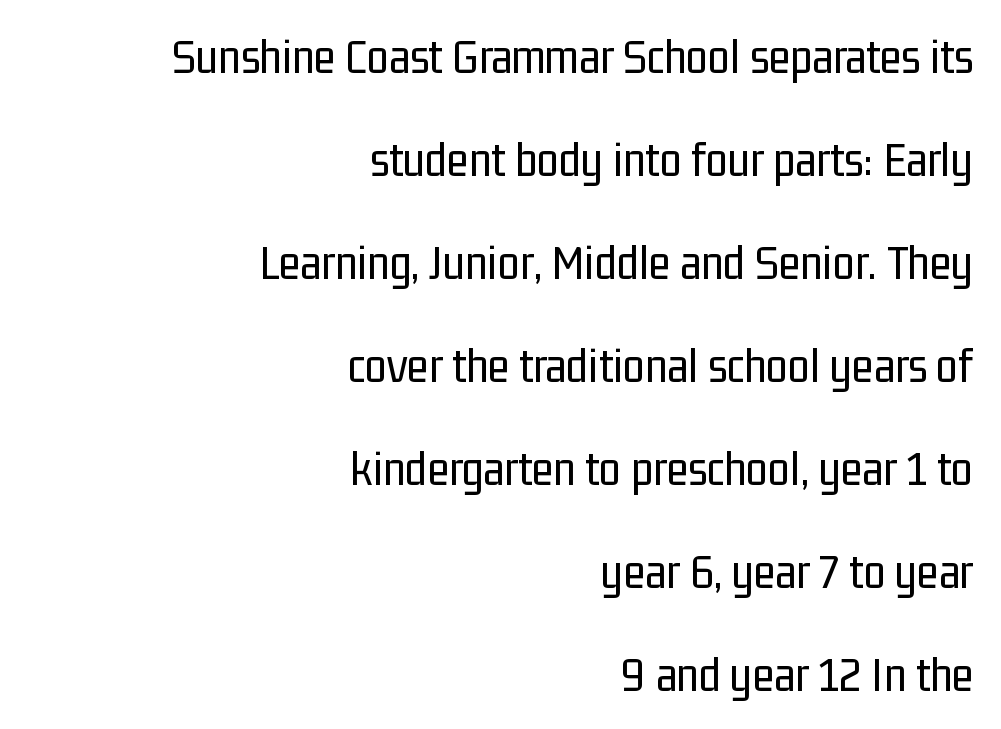
{"serif": "no", "italic": "no", "bold": "no", "weight": "regular", "width": "condensed", "stroke_contrast": "low", "x_height": "medium", "monospaced": "no", "underline": "no", "align": "right", "line_spacing": "loose", "line_spacing_ratio": 2.06, "letter_spacing": "normal", "letter_spacing_em": 0.0, "glyph_px": 50}
